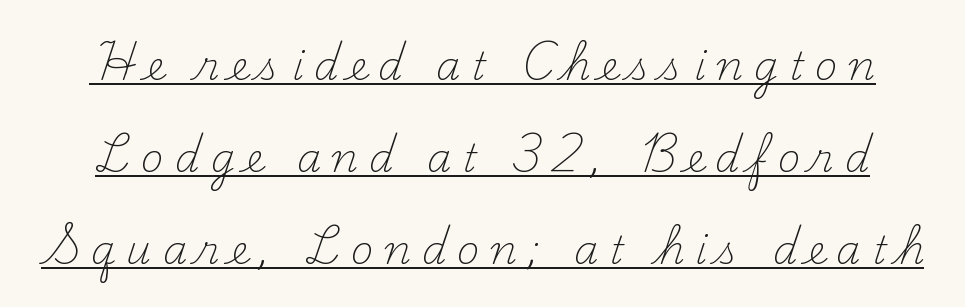
{"bold": "no", "weight": "light", "width": "normal", "stroke_contrast": "medium", "x_height": "small", "monospaced": "no", "underline": "yes", "line_spacing": "loose", "line_spacing_ratio": 2.36, "letter_spacing": "wide", "letter_spacing_em": 0.28, "glyph_px": 39}
